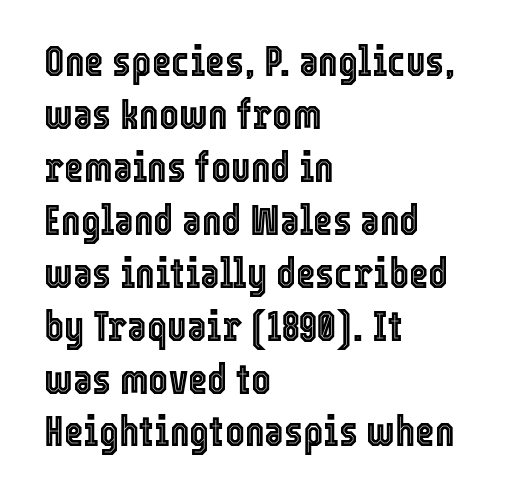
The image shows 42 px condensed type, upright; set left-aligned, normal line spacing (1.26x), normal letter spacing, not underlined; a medium x-height.
